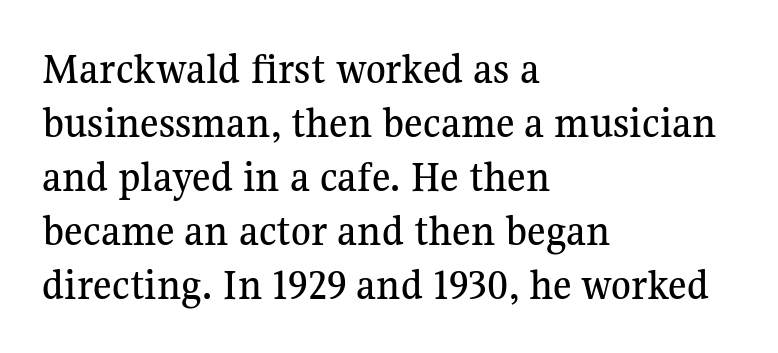
The letters stand upright; this is a roman face. Nobody drew a line under any word here. The letters sit at their default tracking, neither squeezed nor spread. Note: serifs present on the glyphs. This sample is left-justified, so line endings fall wherever the words run out. These lines are rendered in a variable-pitch font.
